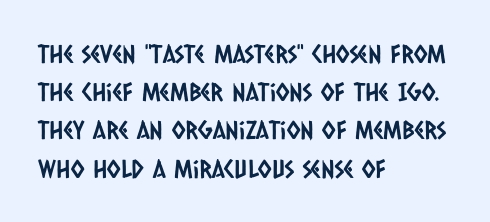
The image shows 25 px text type; set left-aligned, normal line spacing (1.53x), normal letter spacing, not underlined.
